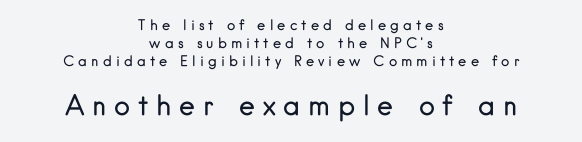
{"italic": "no", "bold": "no", "underline": "no", "align": "center", "line_spacing": "normal", "line_spacing_ratio": 1.28, "letter_spacing": "wide", "letter_spacing_em": 0.29, "larger_block": "second", "size_ratio": 1.93, "glyph_px": 27}
